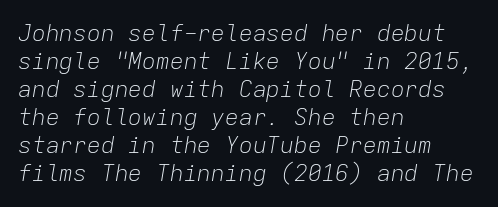
{"italic": "yes", "lean": "right", "slant_degrees": 9, "bold": "no", "underline": "no", "align": "left", "line_spacing_ratio": 1.22, "letter_spacing": "normal", "letter_spacing_em": 0.0, "glyph_px": 23}
